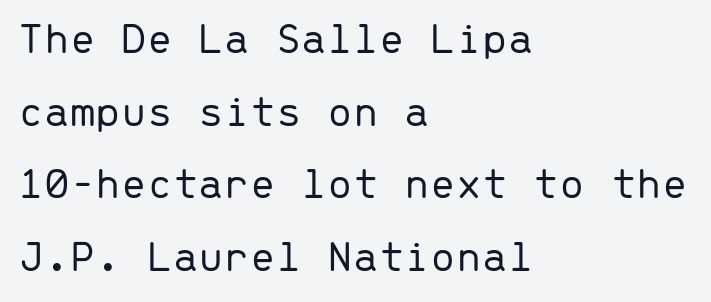
Is the type heavy? It reads as light-to-regular instead. If you drew a ruler down the left edge, every line would touch it. The glyphs in this specimen are sans serif. Honestly, the row spacing looks completely unremarkable. The area under the type is left untouched. The specimen reads as upright at a glance.
